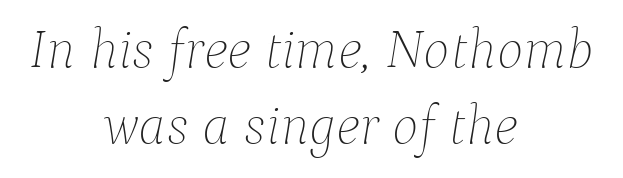
Q: Is the text bold? A: No.
Q: Is the text italic (slanted)? A: Yes, it leans right by about 9 degrees.
Q: Is the text underlined? A: No.
Q: How is the paragraph aligned? A: Centered.
Q: Is the spacing between letters normal or unusually wide? A: Normal.
Q: Is the spacing between lines tight, normal or loose? A: Normal.
Q: Width (condensed, normal, or wide)? A: Normal.
Q: Stroke contrast? A: Low.
Q: x-height? A: Medium.
Q: Monospaced? A: No.
